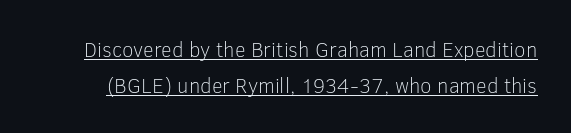
Q: Is the text bold? A: No.
Q: Is the text italic (slanted)? A: No, it is upright.
Q: Is the text underlined? A: Yes.
Q: Is the spacing between letters normal or unusually wide? A: Normal.
